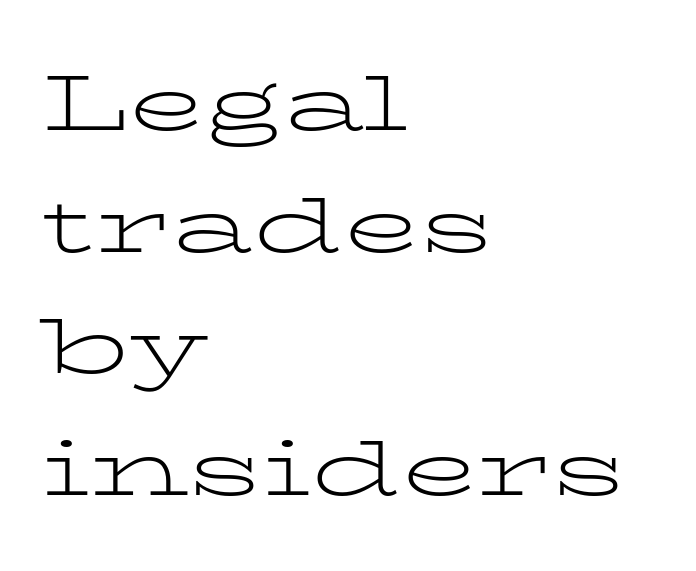
{"serif": "yes", "italic": "no", "bold": "no", "weight": "light", "width": "wide", "stroke_contrast": "low", "x_height": "medium", "monospaced": "no", "underline": "no", "align": "left", "line_spacing": "normal", "line_spacing_ratio": 1.56, "letter_spacing": "normal", "letter_spacing_em": 0.0, "glyph_px": 78}
